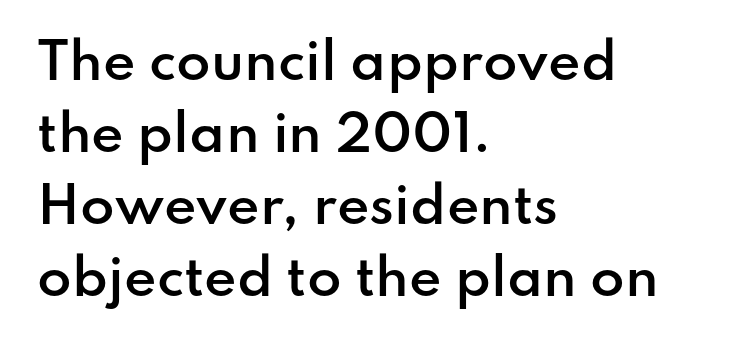
{"serif": "no", "italic": "no", "bold": "semi", "weight": "semibold", "width": "normal", "stroke_contrast": "low", "x_height": "small", "monospaced": "no", "underline": "no", "align": "left", "line_spacing": "normal", "line_spacing_ratio": 1.44, "letter_spacing": "normal", "letter_spacing_em": 0.0, "glyph_px": 50}
